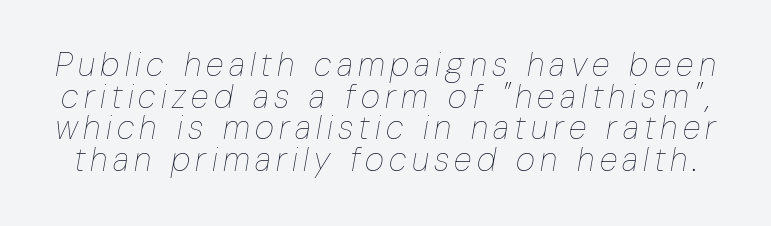
{"italic": "yes", "lean": "right", "slant_degrees": 10, "bold": "no", "weight": "thin", "width": "condensed", "stroke_contrast": "low", "x_height": "medium", "monospaced": "no", "underline": "no", "line_spacing": "tight", "line_spacing_ratio": 0.96, "glyph_px": 33}
